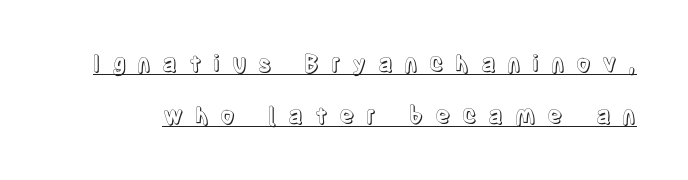
{"italic": "no", "underline": "yes", "line_spacing": "loose", "line_spacing_ratio": 2.26, "letter_spacing": "wide", "letter_spacing_em": 0.49, "glyph_px": 23}
